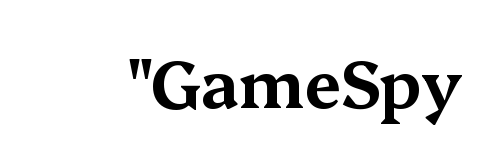
I'd call this a serif setting — the letters wear small feet. The typography opts for an upright posture over an oblique one. You could call the tracking neutral — neither tight nor loose. The rendering uses natural spacing where letterforms have individual widths. Only glyphs here, with clear space below each row.
